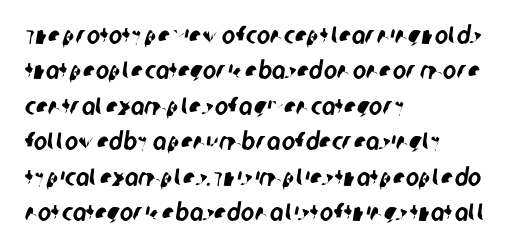
{"underline": "no", "align": "left", "line_spacing": "normal", "line_spacing_ratio": 1.42, "letter_spacing": "normal", "letter_spacing_em": 0.0, "glyph_px": 25}
